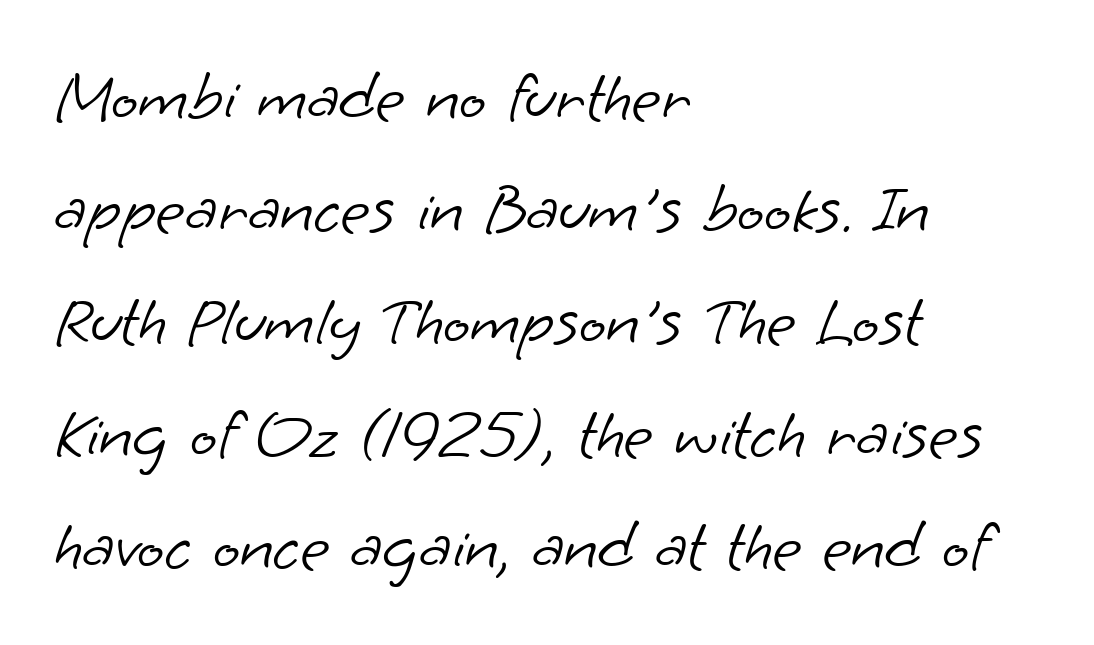
The image shows 71 px light sans-serif type; set left-aligned, normal line spacing (1.58x), normal letter spacing, not underlined; low stroke contrast and a small x-height.
